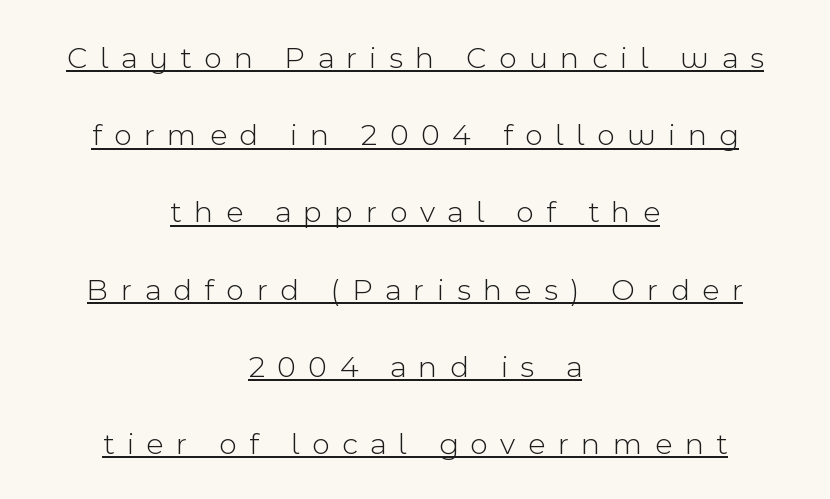
Check the space under the baseline: a stroke is drawn there. The rendering inserts visible extra space after every character. Reading down the block, each line starts at a different indent, mirrored at its end. You can tell from the bare stems that sans-serif type was used.
